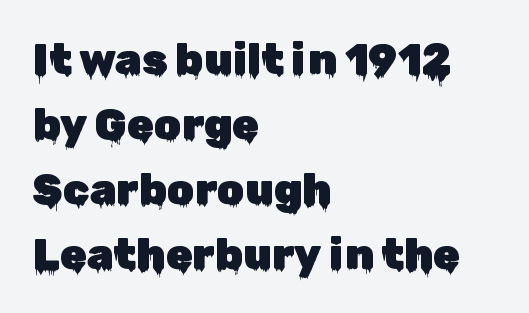
Q: Is the text italic (slanted)? A: No, it is upright.
Q: Is the typeface a serif or a sans-serif typeface? A: Sans-serif.
Q: Is the text underlined? A: No.
Q: How is the paragraph aligned? A: Left-aligned.
Q: Is the spacing between letters normal or unusually wide? A: Normal.
Q: Is the spacing between lines tight, normal or loose? A: Normal.
Q: Width (condensed, normal, or wide)? A: Normal.
Q: Stroke contrast? A: Low.
Q: x-height? A: Medium.
Q: Monospaced? A: No.
